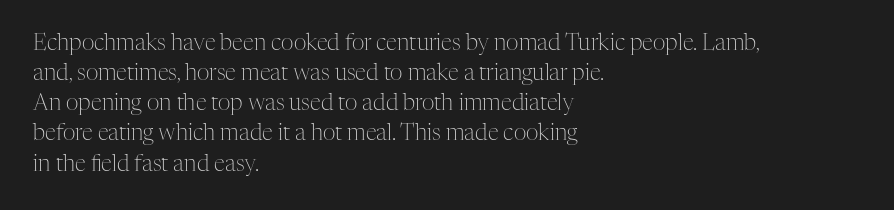
Q: Is the text bold? A: No.
Q: Is the text italic (slanted)? A: No, it is upright.
Q: Is the text underlined? A: No.
Q: How is the paragraph aligned? A: Left-aligned.
Q: Is the spacing between letters normal or unusually wide? A: Normal.
Q: Is the spacing between lines tight, normal or loose? A: Normal.
